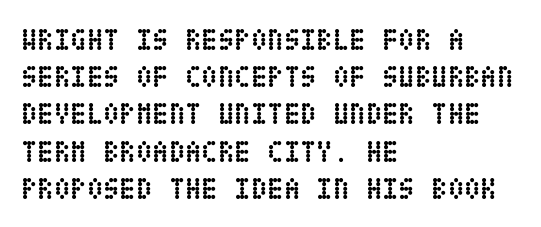
{"italic": "no", "bold": "yes", "weight": "semibold", "width": "condensed", "stroke_contrast": "low", "x_height": "large", "underline": "no", "align": "left", "line_spacing_ratio": 1.24, "letter_spacing": "normal", "letter_spacing_em": 0.0, "glyph_px": 30}
